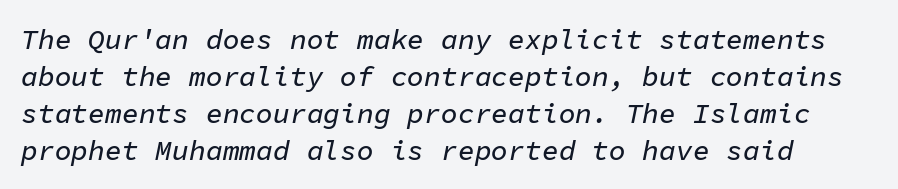
Q: Is the text italic (slanted)? A: Yes, it leans right by about 11 degrees.
Q: Is the text underlined? A: No.
Q: Is the spacing between letters normal or unusually wide? A: Normal.
Q: Is the spacing between lines tight, normal or loose? A: Normal.
Q: Width (condensed, normal, or wide)? A: Normal.
Q: Stroke contrast? A: Low.
Q: x-height? A: Medium.
Q: Monospaced? A: Yes.
